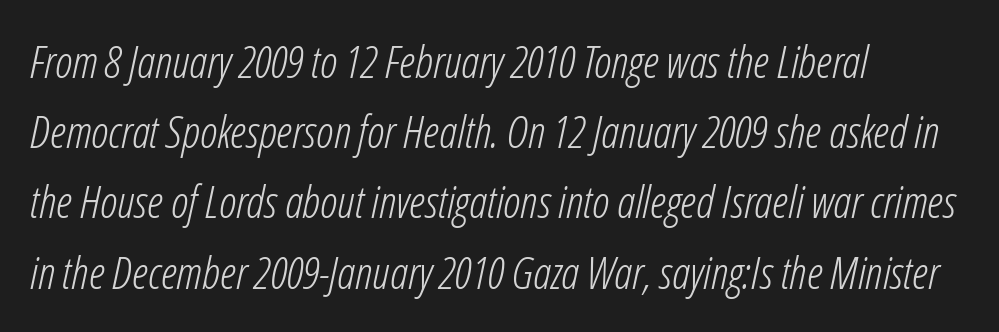
Q: Is the text bold? A: No.
Q: Is the text italic (slanted)? A: Yes, it leans right by about 12 degrees.
Q: Is the text underlined? A: No.
Q: How is the paragraph aligned? A: Left-aligned.
Q: Is the spacing between letters normal or unusually wide? A: Normal.
Q: Is the spacing between lines tight, normal or loose? A: Normal.
Q: Width (condensed, normal, or wide)? A: Condensed.
Q: Stroke contrast? A: Low.
Q: x-height? A: Medium.
Q: Monospaced? A: No.
